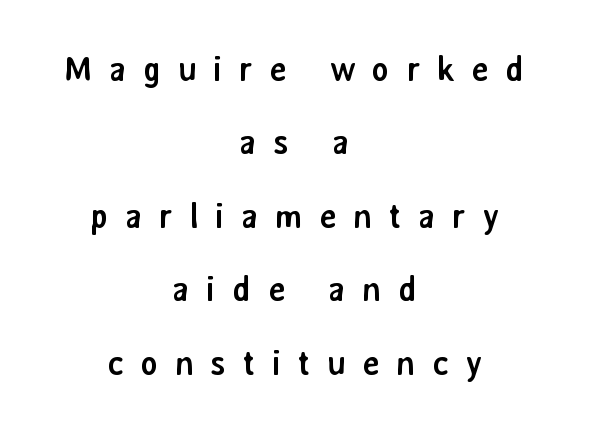
{"serif": "no", "italic": "no", "bold": "yes", "weight": "semibold", "width": "normal", "stroke_contrast": "low", "x_height": "medium", "monospaced": "no", "underline": "no", "align": "center", "line_spacing": "loose", "line_spacing_ratio": 2.16, "letter_spacing": "wide", "letter_spacing_em": 0.48, "glyph_px": 34}
